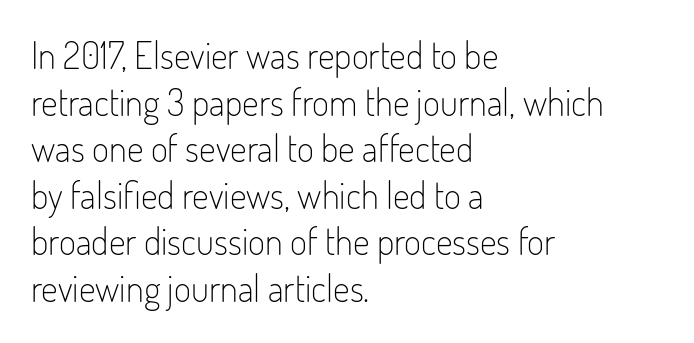
{"serif": "no", "italic": "no", "bold": "no", "weight": "light", "width": "condensed", "stroke_contrast": "low", "x_height": "small", "monospaced": "no", "underline": "no", "align": "left", "line_spacing": "normal", "line_spacing_ratio": 1.26, "letter_spacing": "normal", "letter_spacing_em": 0.0, "glyph_px": 37}
